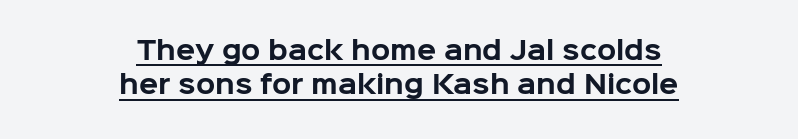
What weight is shown? A full bold with thick strokes. A roman cut, with each character standing at attention. Regarding leading, the lines here are spaced in the standard way. Beneath each row of characters lies a ruled line. Tracking here is standard; glyphs follow each other at the usual distance. Neither beginnings nor endings align; midpoints do.
